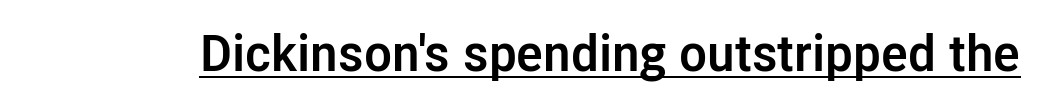
{"serif": "no", "italic": "no", "bold": "yes", "weight": "semibold", "width": "normal", "stroke_contrast": "low", "x_height": "medium", "monospaced": "no", "underline": "yes", "letter_spacing": "normal", "letter_spacing_em": 0.0, "glyph_px": 51}
